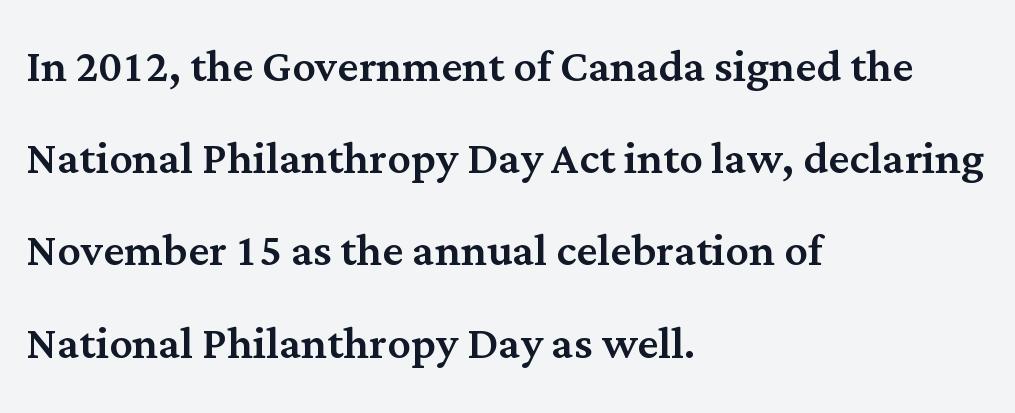
The image shows 58 px serif type, upright; set left-aligned, normal line spacing (1.59x), normal letter spacing, not underlined; medium stroke contrast and a medium x-height.
